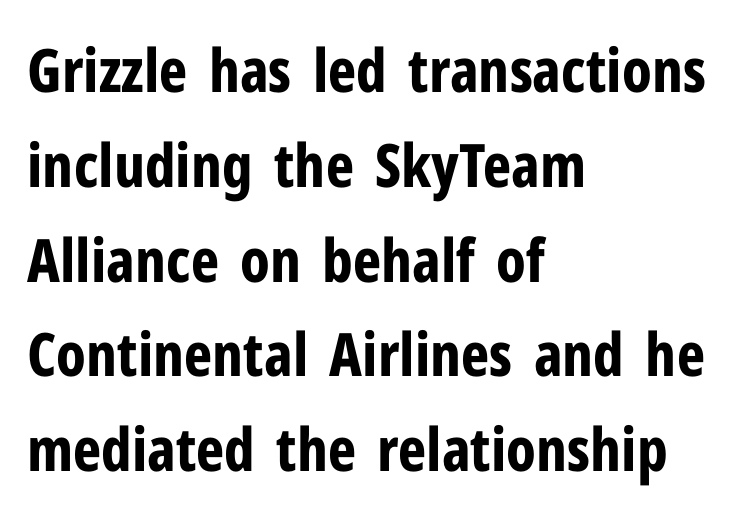
Q: Is the text bold? A: Yes.
Q: Is the text italic (slanted)? A: No, it is upright.
Q: Is the typeface a serif or a sans-serif typeface? A: Sans-serif.
Q: Is the text underlined? A: No.
Q: How is the paragraph aligned? A: Left-aligned.
Q: Is the spacing between letters normal or unusually wide? A: Normal.
Q: Is the spacing between lines tight, normal or loose? A: Normal.
Q: Width (condensed, normal, or wide)? A: Condensed.
Q: Stroke contrast? A: Low.
Q: x-height? A: Medium.
Q: Monospaced? A: No.
